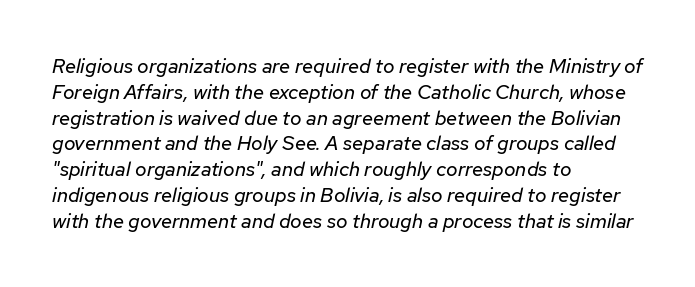
Posture: slanted. Letter spacing: default. Is the stroke heavy? The answer is a plain regular-or-lighter. The rag falls on the right side of this text block. Has an underline been added? It has not.
